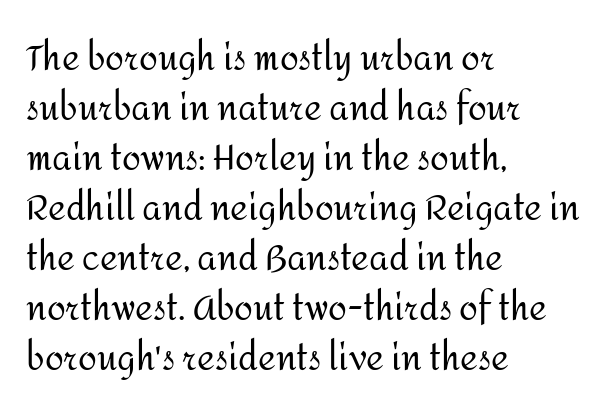
Q: Is the text bold? A: No.
Q: Is the text italic (slanted)? A: No, it is upright.
Q: Is the typeface a serif or a sans-serif typeface? A: Sans-serif.
Q: Is the text underlined? A: No.
Q: How is the paragraph aligned? A: Left-aligned.
Q: Is the spacing between letters normal or unusually wide? A: Normal.
Q: Is the spacing between lines tight, normal or loose? A: Normal.
Q: Width (condensed, normal, or wide)? A: Normal.
Q: Stroke contrast? A: Medium.
Q: x-height? A: Medium.
Q: Monospaced? A: No.
